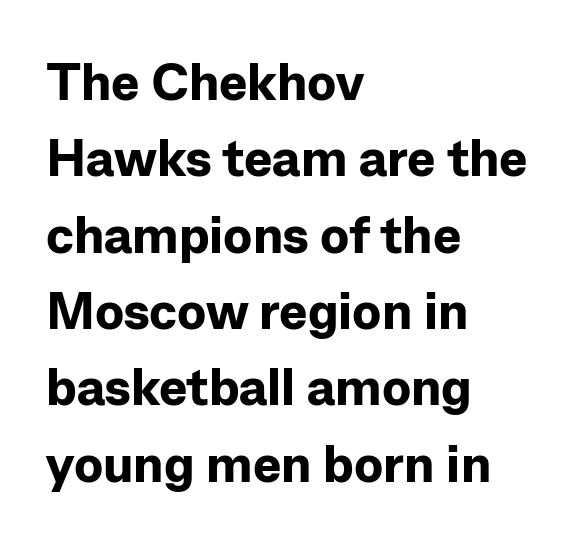
In terms of leading, this rendering sits right in the middle. Every character sits straight up, as roman type does. The font is running at its bold setting. The rendering uses natural spacing where letterforms have individual widths.
